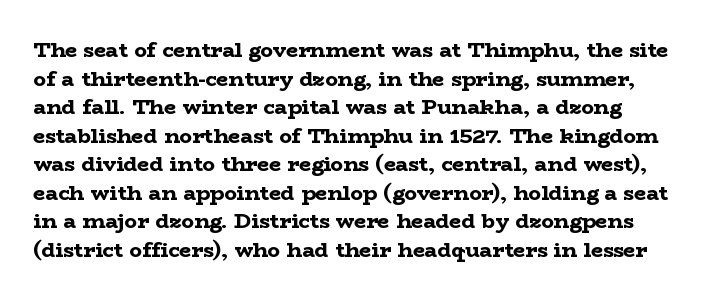
The image shows 21 px bold type, upright; set normal line spacing (1.36x), normal letter spacing, not underlined.
